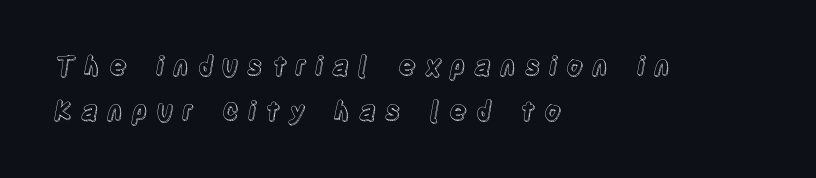
{"underline": "no", "align": "left", "line_spacing_ratio": 1.73, "letter_spacing": "wide", "letter_spacing_em": 0.34, "glyph_px": 26}
